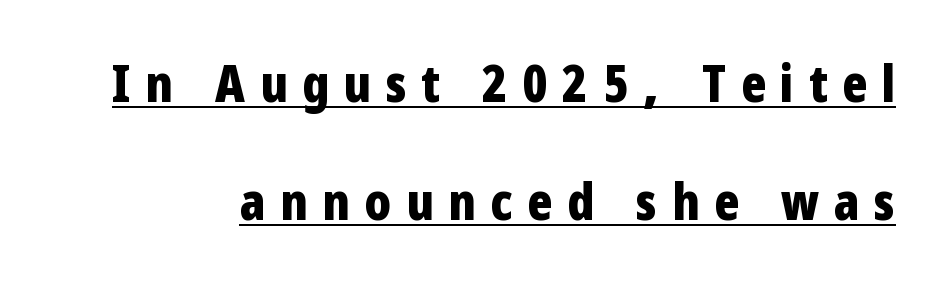
Vertically, the passage feels expansive, rows floating well apart. The passage shown is emphatically bold. Decoration check: the copy is underlined. Each letter keeps its own natural width here, so spacing adapts to shape.
